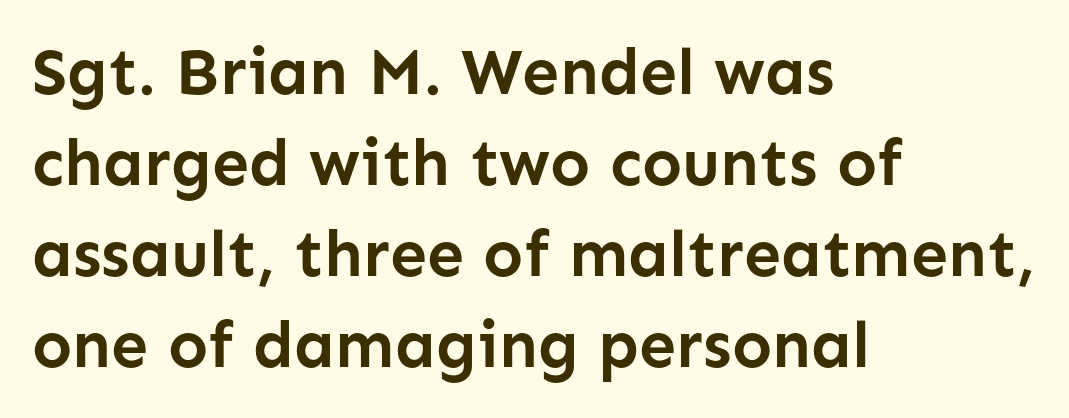
The image shows 66 px semibold sans-serif type, upright; set left-aligned, normal line spacing (1.38x), normal letter spacing, not underlined; low stroke contrast and a medium x-height.
